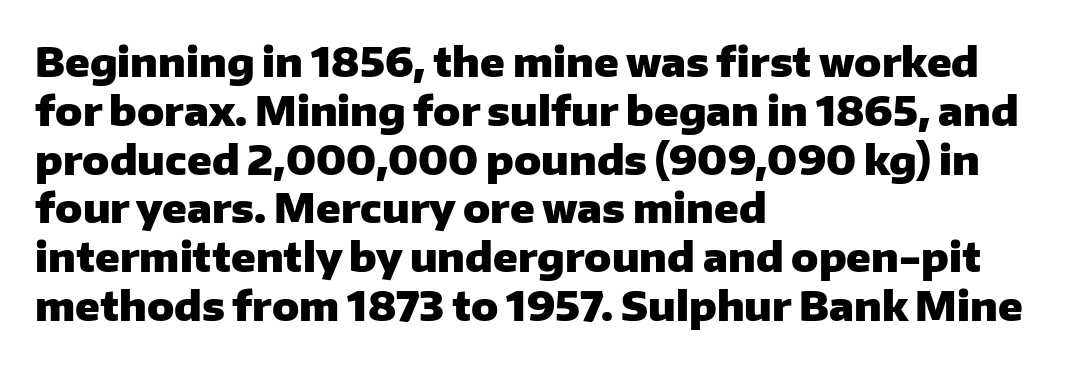
The image shows 40 px heavy sans-serif type, upright; set left-aligned, line spacing 1.22x, normal letter spacing, not underlined; low stroke contrast and a medium x-height.
